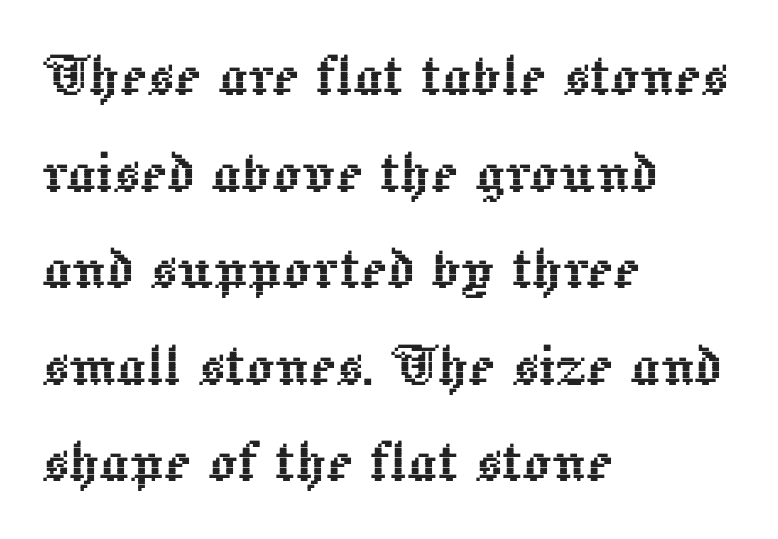
Q: Is the text italic (slanted)? A: No, it is upright.
Q: Is the text underlined? A: No.
Q: How is the paragraph aligned? A: Left-aligned.
Q: Is the spacing between letters normal or unusually wide? A: Normal.
Q: Is the spacing between lines tight, normal or loose? A: Normal.
Q: Width (condensed, normal, or wide)? A: Normal.
Q: x-height? A: Medium.
Q: Monospaced? A: No.
